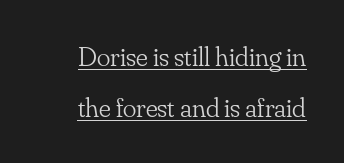
Q: Is the text bold? A: No.
Q: Is the text italic (slanted)? A: No, it is upright.
Q: Is the typeface a serif or a sans-serif typeface? A: Serif.
Q: Is the text underlined? A: Yes.
Q: Is the spacing between letters normal or unusually wide? A: Normal.
Q: Width (condensed, normal, or wide)? A: Normal.
Q: Stroke contrast? A: Low.
Q: x-height? A: Small.
Q: Monospaced? A: No.
